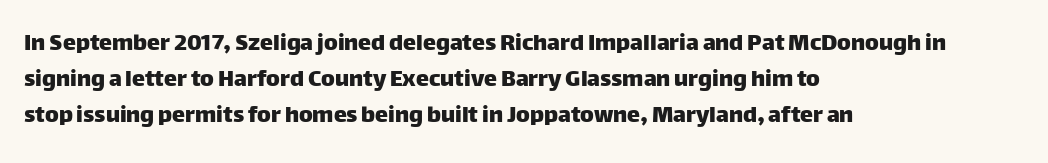
The image shows 26 px text type, upright; set left-aligned, normal line spacing (1.39x), normal letter spacing, not underlined.
